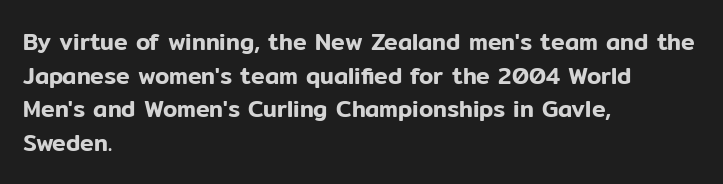
Notice how the passage keeps a crisp vertical edge on the left only. Ascenders rise straight up at ninety degrees. The passage shown is not underscored anywhere. Tracking value appears to be zero — textbook default spacing.
